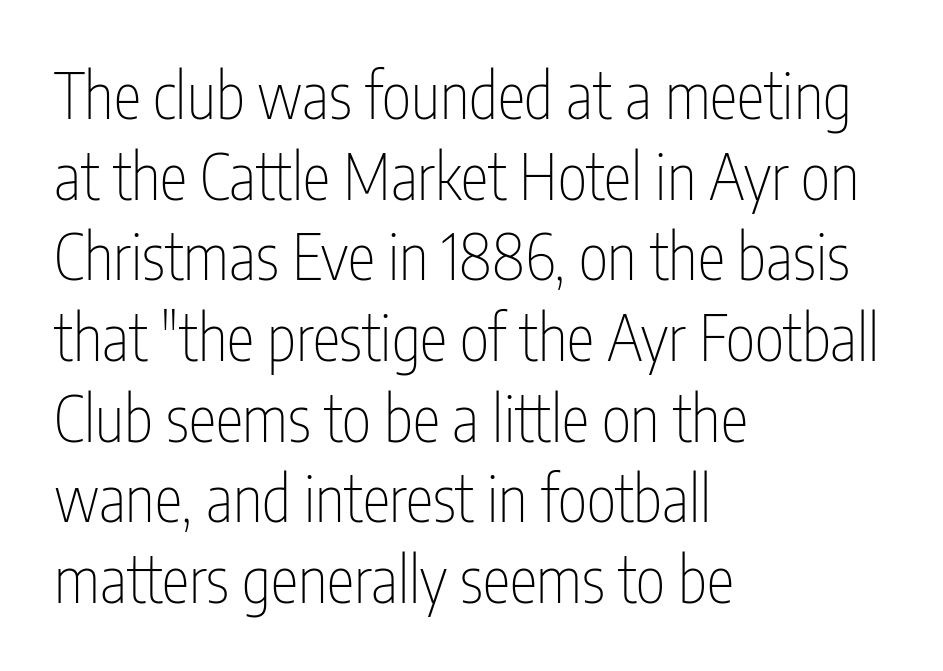
Summary of vertical rhythm: regular, with standard interline spacing. The typesetting does not lean heavy: it is not bold. Tracking here is standard; glyphs follow each other at the usual distance. A typesetter would label this face a sans.
